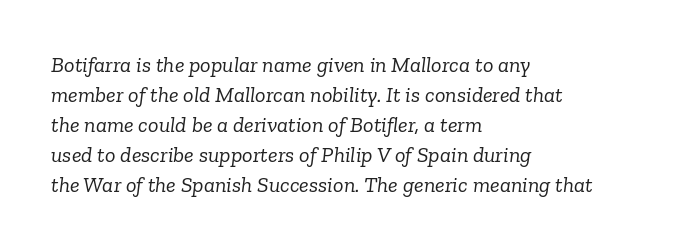
{"italic": "yes", "lean": "right", "slant_degrees": 6, "bold": "no", "underline": "no", "align": "left", "line_spacing": "normal", "line_spacing_ratio": 1.36, "letter_spacing": "normal", "letter_spacing_em": 0.0, "glyph_px": 22}
